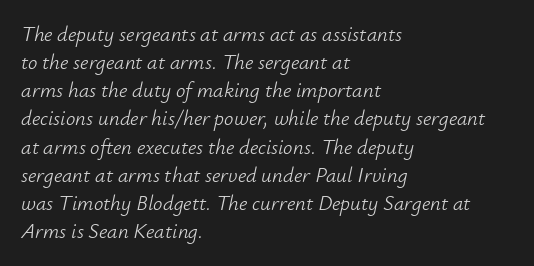
{"italic": "yes", "lean": "right", "slant_degrees": 12, "bold": "no", "underline": "no", "align": "left", "line_spacing": "normal", "line_spacing_ratio": 1.34, "letter_spacing": "normal", "letter_spacing_em": 0.0, "glyph_px": 21}
